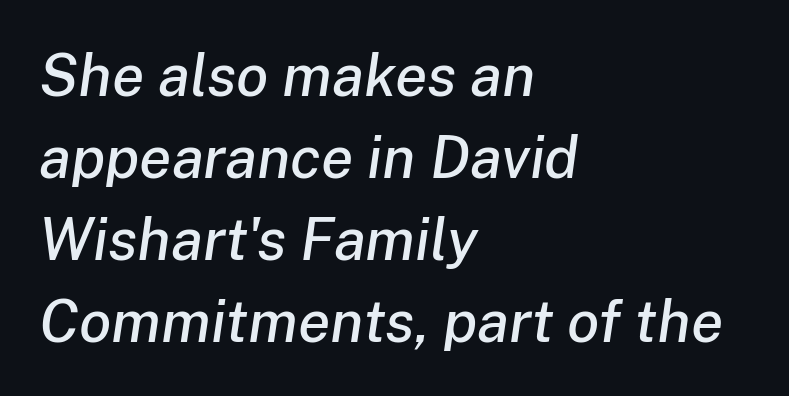
The image shows 59 px text type, italic (leaning right); set left-aligned, normal line spacing (1.39x), normal letter spacing, not underlined; low stroke contrast and a medium x-height.
